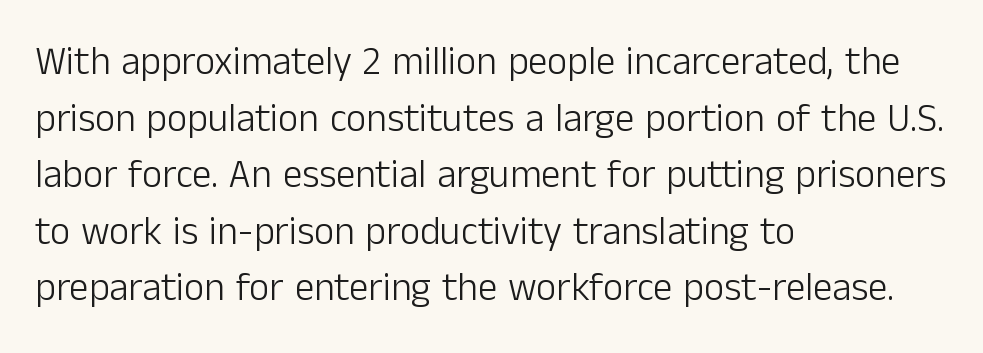
The image shows 39 px light sans-serif type, upright; set left-aligned, normal line spacing (1.45x), normal letter spacing, not underlined; low stroke contrast and a medium x-height.
